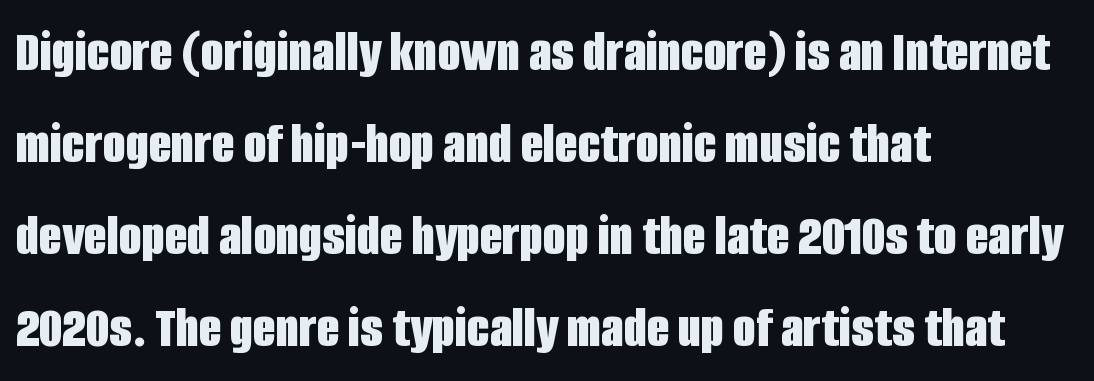
The image shows 59 px bold, condensed sans-serif type, upright; set left-aligned, normal line spacing (1.56x), normal letter spacing, not underlined; low stroke contrast and a large x-height.
